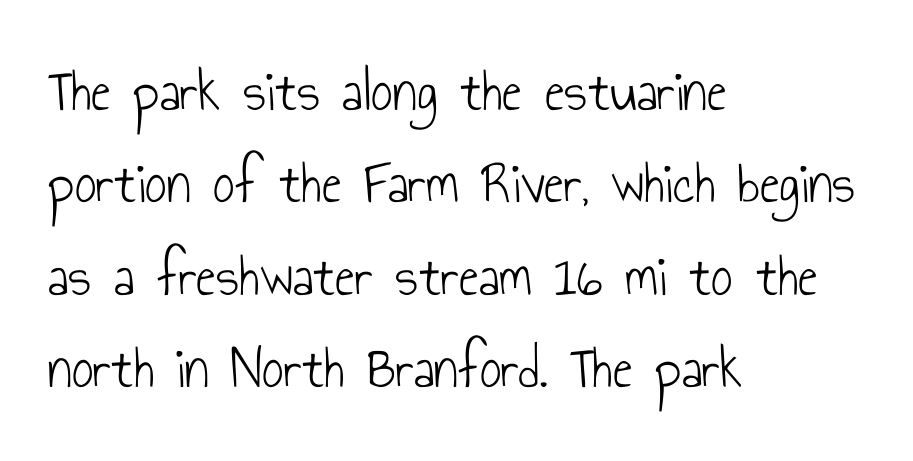
{"serif": "no", "italic": "no", "bold": "no", "weight": "light", "width": "condensed", "stroke_contrast": "low", "x_height": "small", "monospaced": "no", "underline": "no", "align": "left", "line_spacing": "normal", "line_spacing_ratio": 1.54, "letter_spacing": "normal", "letter_spacing_em": 0.0, "glyph_px": 60}
